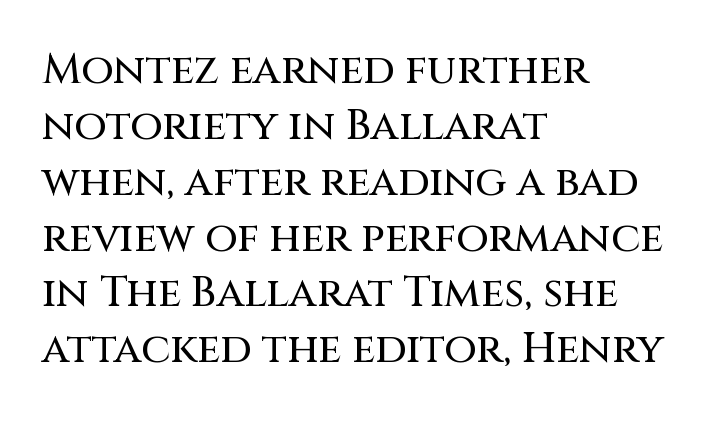
The glyphs are unaccompanied by any horizontal stroke below them. The rendering uses a moderate line-height, typical for paragraphs. Are there feet on the stems? There aren't — it's a sans. Observe the ordinary spacing: letters are neighbours, not strangers.
